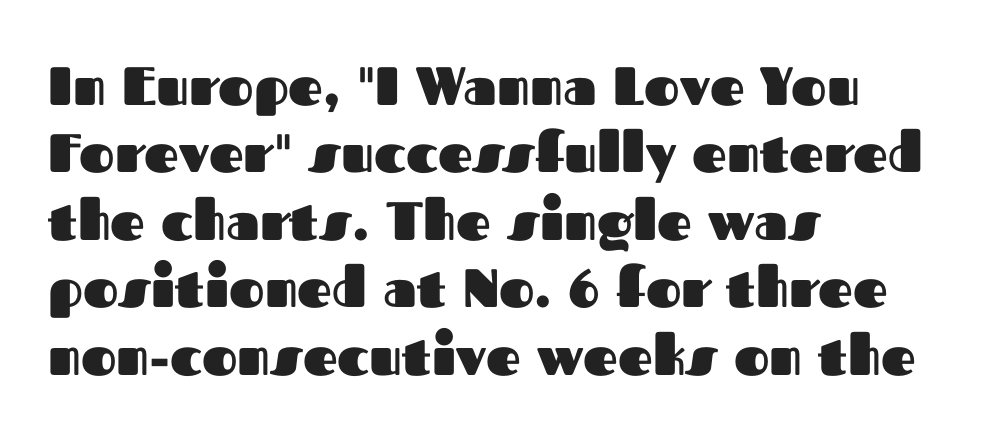
Q: Is the text bold? A: Yes.
Q: Is the text italic (slanted)? A: No, it is upright.
Q: Is the typeface a serif or a sans-serif typeface? A: Sans-serif.
Q: Is the text underlined? A: No.
Q: How is the paragraph aligned? A: Left-aligned.
Q: Is the spacing between letters normal or unusually wide? A: Normal.
Q: Is the spacing between lines tight, normal or loose? A: Normal.
Q: Width (condensed, normal, or wide)? A: Normal.
Q: Stroke contrast? A: Medium.
Q: x-height? A: Medium.
Q: Monospaced? A: No.
